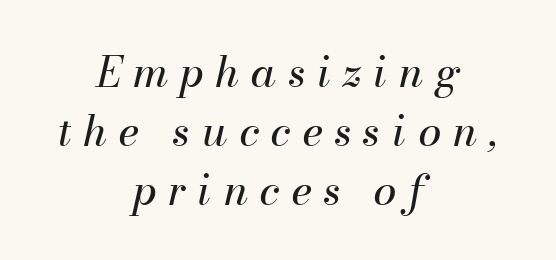
These lines were composed using italics. The zone under the glyphs is completely vacant. Reading down the column, the eye jumps a familiar distance to each next line. The rendering uses natural spacing where letterforms have individual widths.
